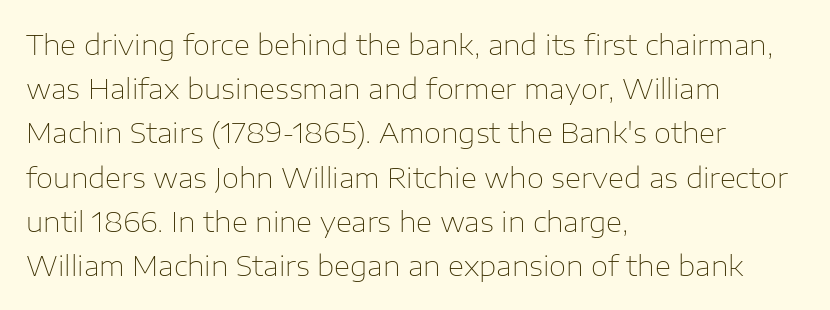
The image shows 28 px thin sans-serif type, upright; set left-aligned, normal line spacing (1.58x), normal letter spacing, not underlined; low stroke contrast and a medium x-height.
